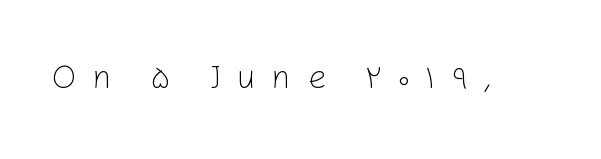
{"serif": "no", "italic": "no", "bold": "no", "weight": "light", "width": "normal", "stroke_contrast": "low", "x_height": "medium", "monospaced": "no", "underline": "no", "letter_spacing": "wide", "letter_spacing_em": 0.45, "glyph_px": 34}
